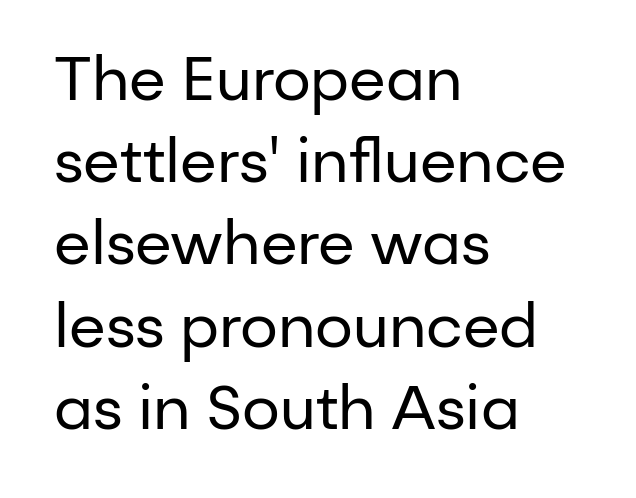
Line beginnings align vertically; line endings do not. I'd call this a sans setting — the letters go barefoot. Caption: face not bold, strokes unweighted. Character widths vary here, with narrow letters taking less room than wide ones.
